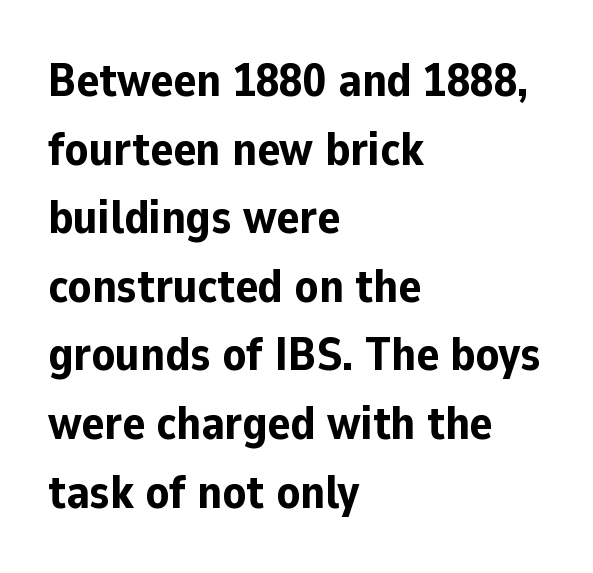
The image shows 47 px bold sans-serif type, upright; set left-aligned, normal line spacing (1.46x), normal letter spacing, not underlined; low stroke contrast and a medium x-height.
